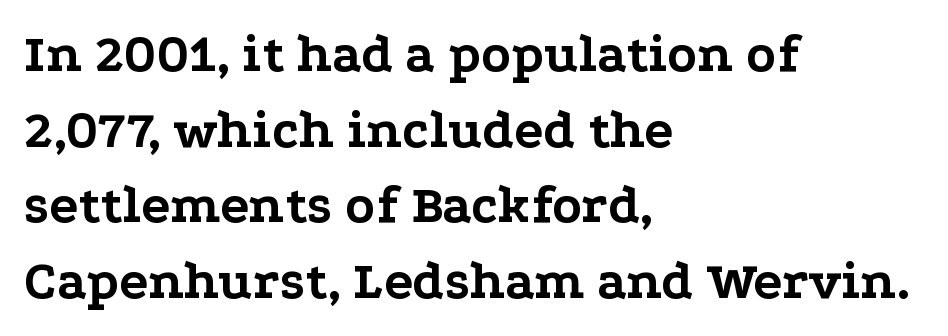
Q: Is the text bold? A: Yes.
Q: Is the text italic (slanted)? A: No, it is upright.
Q: Is the typeface a serif or a sans-serif typeface? A: Serif.
Q: Is the text underlined? A: No.
Q: How is the paragraph aligned? A: Left-aligned.
Q: Is the spacing between letters normal or unusually wide? A: Normal.
Q: Is the spacing between lines tight, normal or loose? A: Normal.
Q: Width (condensed, normal, or wide)? A: Wide.
Q: Stroke contrast? A: Low.
Q: x-height? A: Medium.
Q: Monospaced? A: No.
